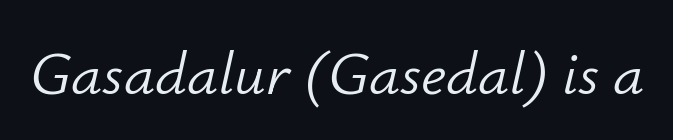
{"italic": "yes", "lean": "right", "slant_degrees": 12, "bold": "no", "weight": "light", "width": "normal", "stroke_contrast": "low", "x_height": "small", "monospaced": "no", "underline": "no", "letter_spacing": "normal", "letter_spacing_em": 0.0, "glyph_px": 62}
